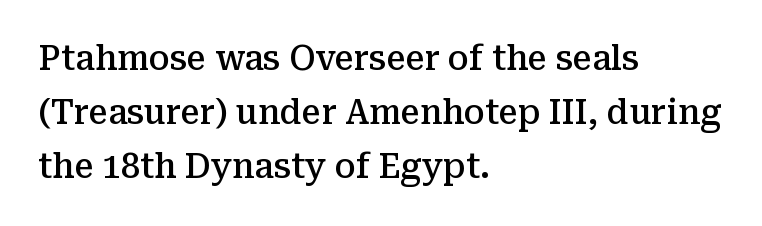
The compositor pushed each line to the left boundary. You could not count columns in this text — the font is proportionally spaced. Look at the tracking — it's just the regular setting, nothing added. Vertical strokes here are truly vertical. Type style note: has serifs.
